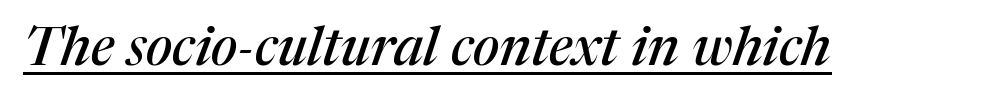
Slant detected: the letters are inclined. Serifs: yes, visible at the terminals of the letterforms. Quick note: underline on. No extra tracking has been applied to these lines. These lines are rendered in a variable-pitch font.
